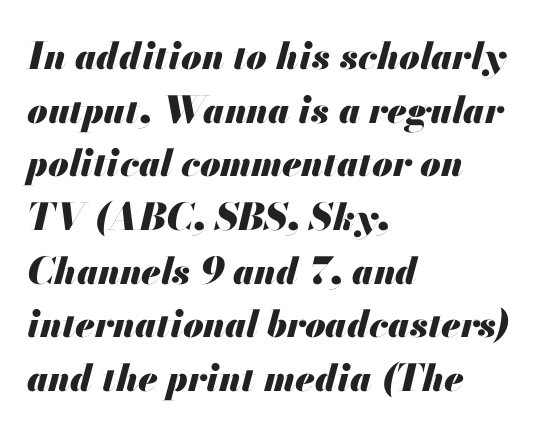
Note the varied advance widths — an 'i' is clearly narrower than an 'm'. Compared with ordinary roman type, these characters are visibly tilted. A typesetter would call this zero additional tracking. The zone under the glyphs is completely vacant. Visually the block forms a straight wall on the left and a jagged coastline on the right. This is heavy type, rendered in bold.
